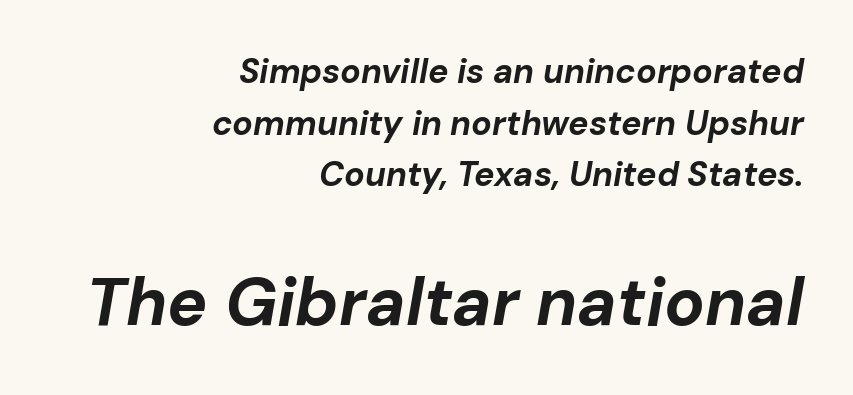
The image shows 67 px bold type, italic (leaning right); set right-aligned, normal line spacing (1.52x), normal letter spacing, not underlined; the second (bottom) block is 1.97x larger; low stroke contrast and a medium x-height.
